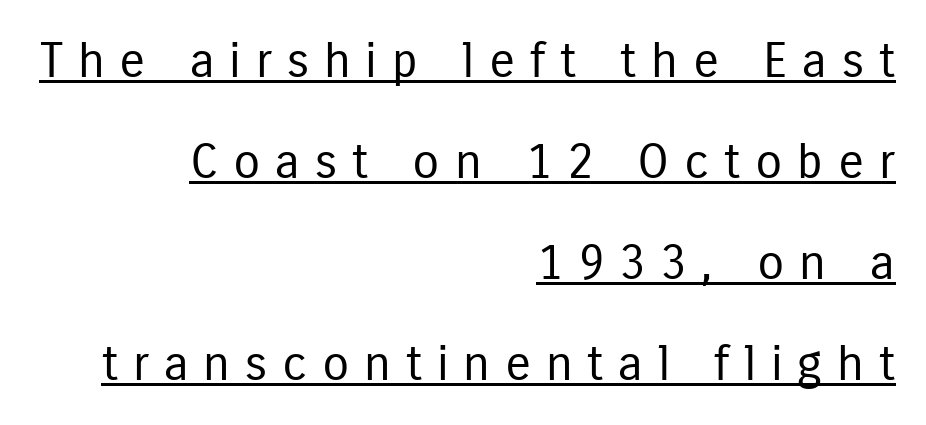
The image shows 49 px regular-weight, condensed sans-serif type, upright; set right-aligned, loose line spacing (2.06x), unusually wide letter spacing (+0.3 em), underlined; low stroke contrast and a medium x-height.
